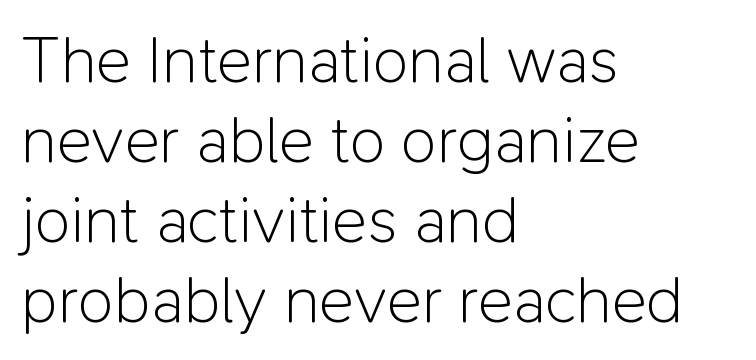
The image shows 66 px light sans-serif type, upright; set left-aligned, line spacing 1.21x, normal letter spacing, not underlined; low stroke contrast and a medium x-height.
